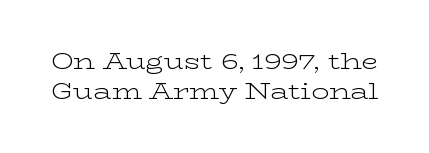
The image shows 22 px text type, upright; set normal line spacing (1.36x), normal letter spacing, not underlined.
